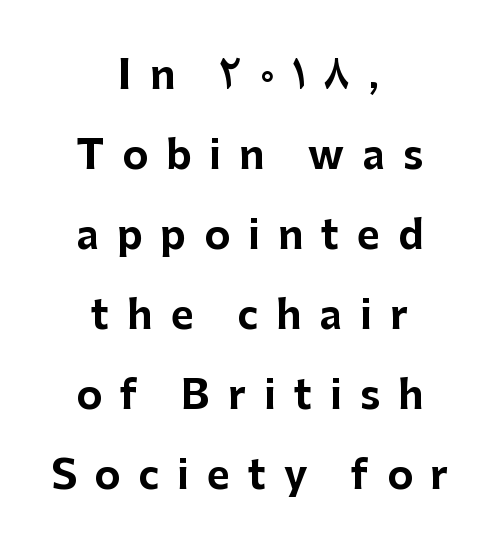
The image shows 39 px bold sans-serif type, upright; set centered, loose line spacing (2.05x), unusually wide letter spacing (+0.46 em), not underlined; low stroke contrast and a medium x-height.
